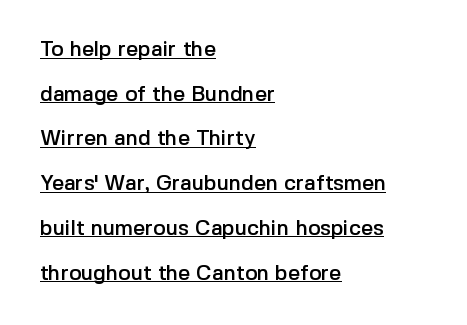
{"italic": "no", "underline": "yes", "align": "left", "line_spacing": "loose", "line_spacing_ratio": 2.13, "letter_spacing": "normal", "letter_spacing_em": 0.0, "glyph_px": 21}
